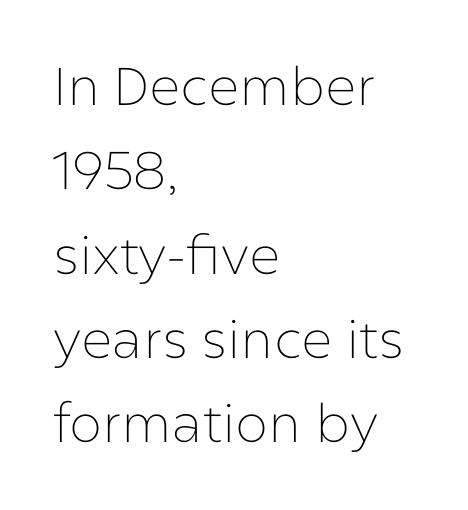
{"serif": "no", "italic": "no", "bold": "no", "weight": "thin", "width": "normal", "stroke_contrast": "low", "x_height": "medium", "monospaced": "no", "underline": "no", "align": "left", "line_spacing": "normal", "line_spacing_ratio": 1.59, "letter_spacing": "normal", "letter_spacing_em": 0.0, "glyph_px": 53}
